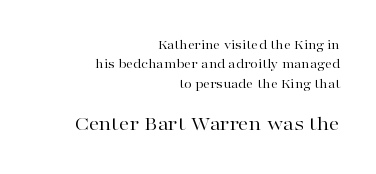
The image shows 21 px text type, upright; set right-aligned, normal line spacing (1.39x), normal letter spacing, not underlined; the second (bottom) block is 1.5x larger.
